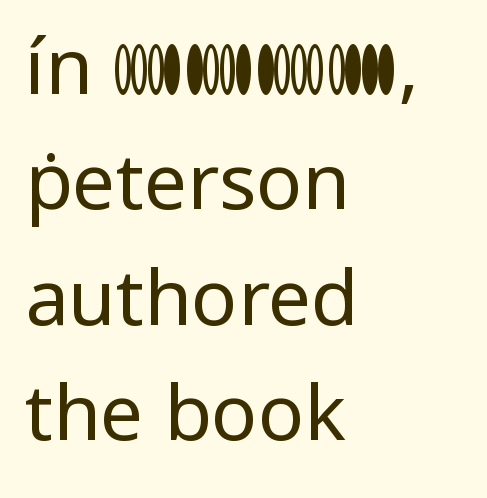
{"serif": "no", "italic": "no", "bold": "no", "weight": "regular", "width": "normal", "stroke_contrast": "low", "x_height": "medium", "monospaced": "no", "underline": "no", "align": "left", "line_spacing": "normal", "line_spacing_ratio": 1.5, "letter_spacing": "normal", "letter_spacing_em": 0.0, "glyph_px": 77}
